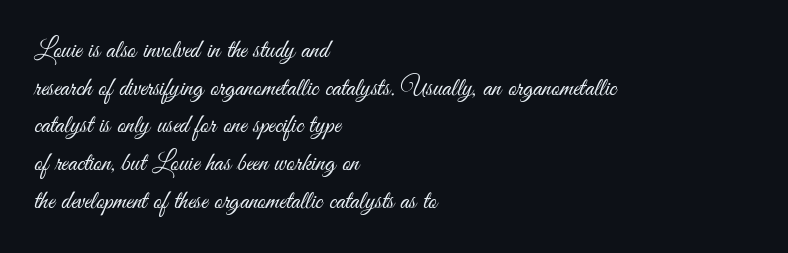
The image shows 26 px text type; set left-aligned, normal line spacing (1.45x), normal letter spacing, not underlined.
